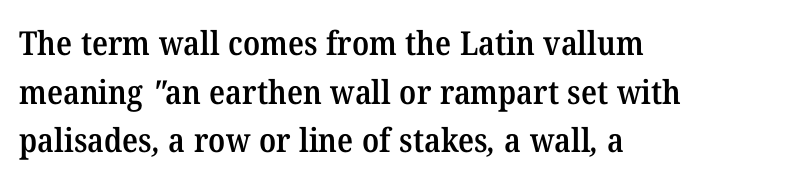
Q: Is the text bold? A: Semi-bold.
Q: Is the typeface a serif or a sans-serif typeface? A: Serif.
Q: Is the text underlined? A: No.
Q: How is the paragraph aligned? A: Left-aligned.
Q: Is the spacing between letters normal or unusually wide? A: Normal.
Q: Is the spacing between lines tight, normal or loose? A: Normal.
Q: Width (condensed, normal, or wide)? A: Normal.
Q: Stroke contrast? A: Medium.
Q: x-height? A: Medium.
Q: Monospaced? A: No.
